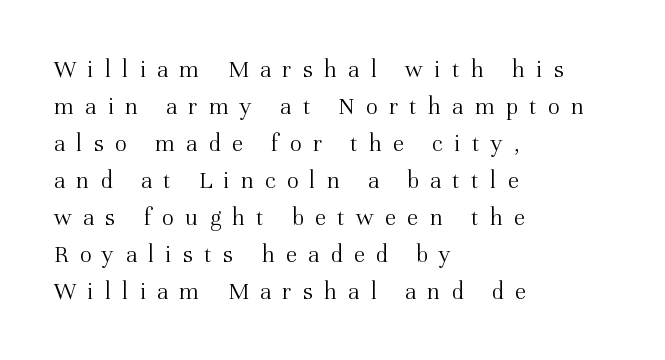
{"italic": "no", "bold": "no", "underline": "no", "align": "left", "line_spacing": "normal", "line_spacing_ratio": 1.48, "letter_spacing": "wide", "letter_spacing_em": 0.45, "glyph_px": 25}
